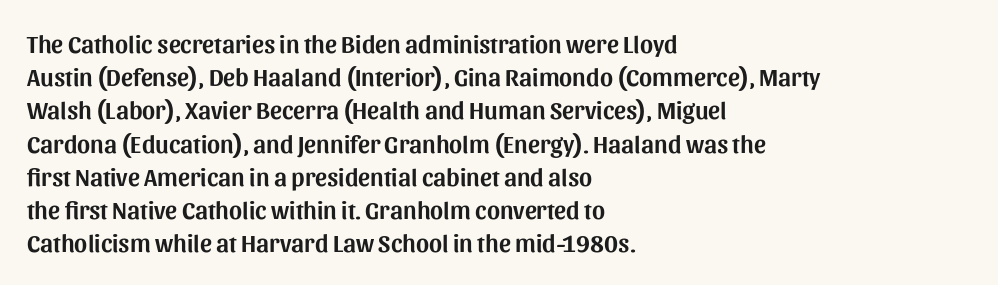
Q: Is the text italic (slanted)? A: No, it is upright.
Q: Is the text underlined? A: No.
Q: How is the paragraph aligned? A: Left-aligned.
Q: Is the spacing between letters normal or unusually wide? A: Normal.
Q: Is the spacing between lines tight, normal or loose? A: Normal.
